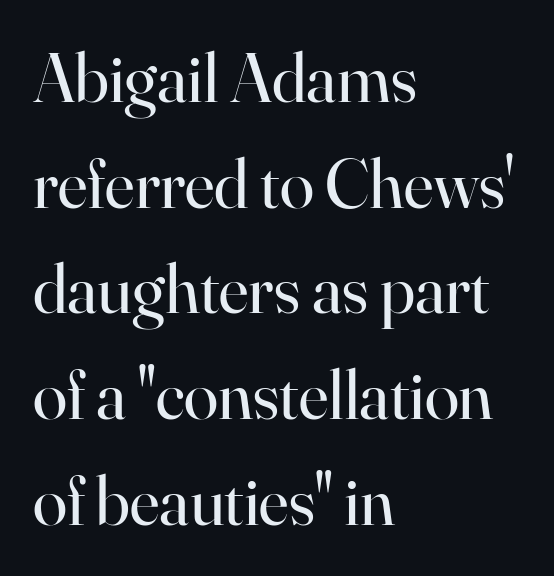
These glyphs show unthickened strokes, regular width or finer. Here the glyphs are tracked normally, forming tight word shapes. Decoration check: the copy has no underline. Designer's note — italics off, roman on. Looks like regular typesetting: each glyph gets only the width it needs. Line spacing here is normal.
